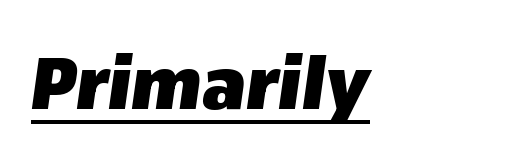
{"italic": "yes", "lean": "right", "slant_degrees": 8, "bold": "yes", "weight": "heavy", "width": "normal", "stroke_contrast": "low", "x_height": "medium", "monospaced": "no", "underline": "yes", "align": "left", "letter_spacing": "normal", "letter_spacing_em": 0.0, "glyph_px": 72}
